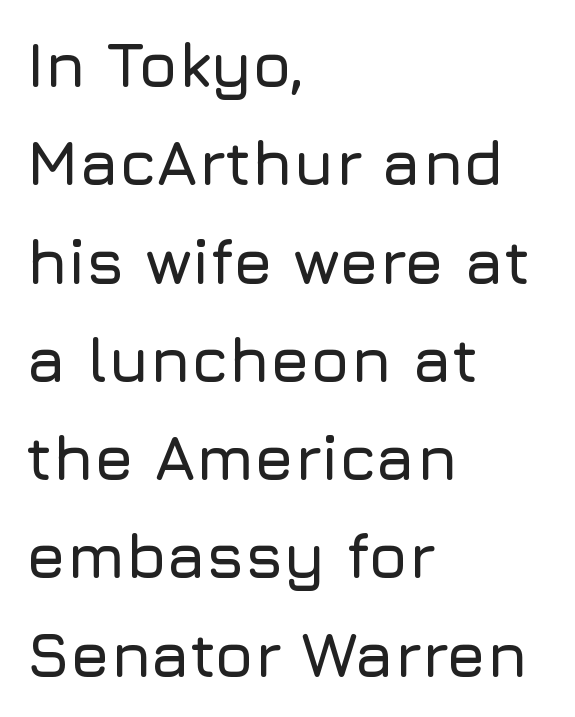
{"serif": "no", "italic": "no", "width": "normal", "stroke_contrast": "low", "x_height": "medium", "monospaced": "no", "underline": "no", "align": "left", "line_spacing": "normal", "line_spacing_ratio": 1.56, "letter_spacing": "normal", "letter_spacing_em": 0.0, "glyph_px": 63}
